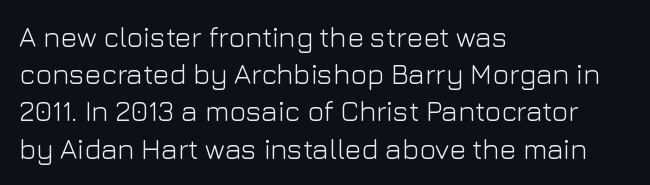
Q: Is the text bold? A: No.
Q: Is the text italic (slanted)? A: No, it is upright.
Q: Is the typeface a serif or a sans-serif typeface? A: Sans-serif.
Q: Is the text underlined? A: No.
Q: How is the paragraph aligned? A: Left-aligned.
Q: Is the spacing between letters normal or unusually wide? A: Normal.
Q: Is the spacing between lines tight, normal or loose? A: Normal.
Q: Width (condensed, normal, or wide)? A: Normal.
Q: Stroke contrast? A: Low.
Q: x-height? A: Medium.
Q: Monospaced? A: No.
